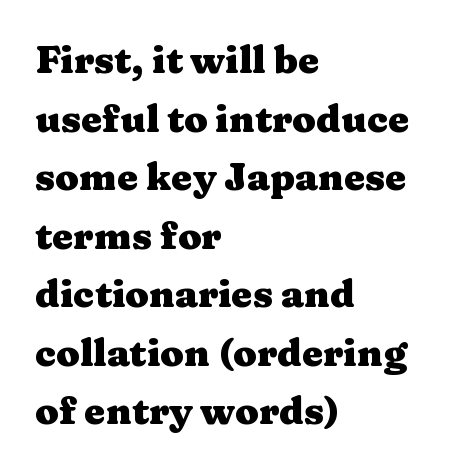
Students, this is bold: see how much ink each stroke carries. Only glyphs here, with clear space below each row. The font's upright variant was chosen for this text. This rendering leaves character spacing at its baseline value. Horizontally, the lines are justified to the leading edge only. Leading matches the norm, producing a regular column.
